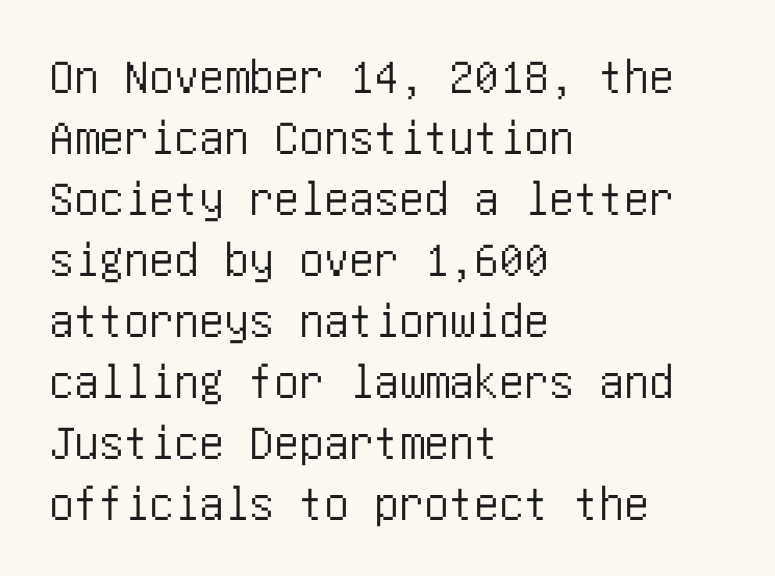
Serifs: no, the terminals of the letterforms are clean. The ragged edge is on the right, which tells us the setting is flush left. Lines of text with bare space underneath. Posture: straight, roman, zero tilt.
